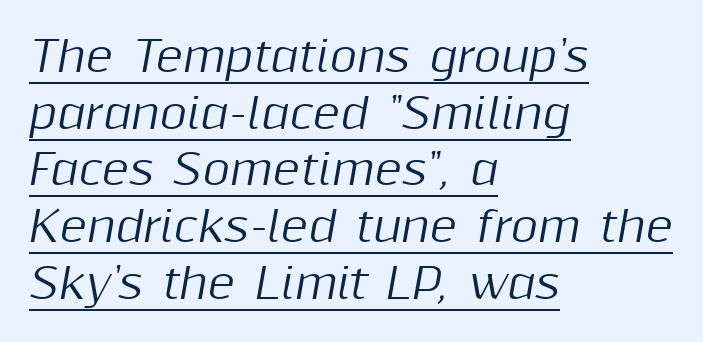
Every word sits above its own underline. The leading is moderate, giving the passage an even texture. Each line starts at the same left margin while the right side varies. Posture: slanted. This sample uses plain, unmodified letter spacing. The face used here is proportionally spaced, like ordinary book or web type.
